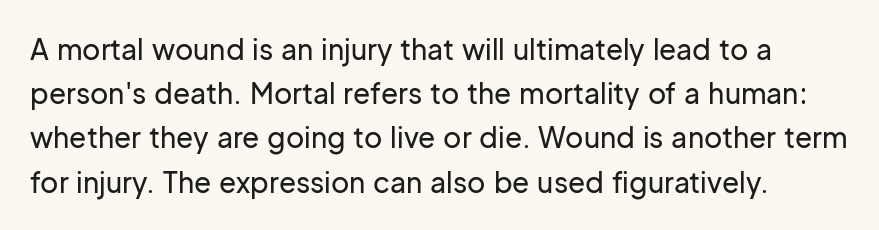
{"serif": "no", "italic": "no", "width": "normal", "stroke_contrast": "low", "x_height": "medium", "monospaced": "no", "underline": "no", "line_spacing": "normal", "line_spacing_ratio": 1.58, "letter_spacing": "normal", "letter_spacing_em": 0.0, "glyph_px": 28}
